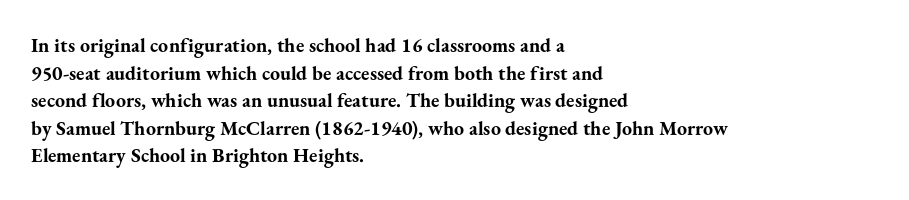
Is the letter spacing exaggerated? No — it looks like the ordinary default. Does the weight exceed regular? Yes, all the way to bold. Layout note: lines flush left. Notice how the stems are strictly vertical — no italics here.
